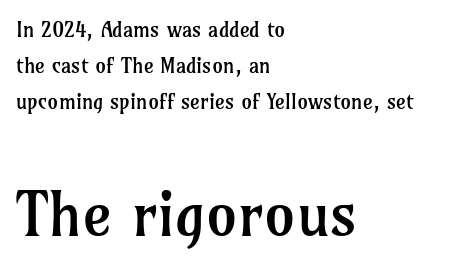
{"serif": "yes", "italic": "no", "bold": "no", "weight": "regular", "width": "normal", "stroke_contrast": "low", "x_height": "medium", "monospaced": "no", "underline": "no", "align": "left", "line_spacing_ratio": 1.72, "letter_spacing": "normal", "letter_spacing_em": 0.0, "larger_block": "second", "size_ratio": 2.95, "glyph_px": 62}
